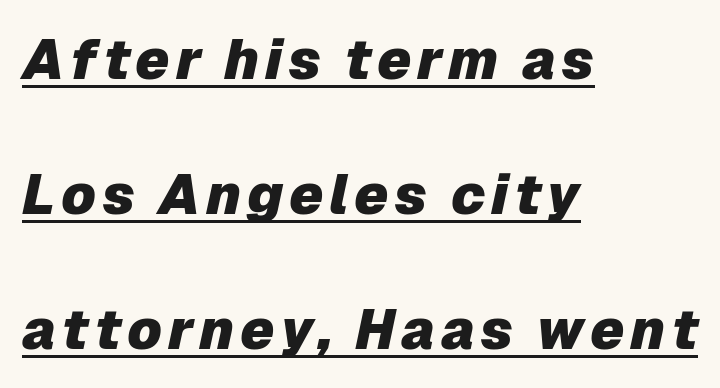
{"italic": "yes", "lean": "right", "slant_degrees": 12, "bold": "yes", "weight": "heavy", "width": "normal", "stroke_contrast": "low", "x_height": "medium", "monospaced": "no", "underline": "yes", "align": "left", "line_spacing": "loose", "line_spacing_ratio": 2.41, "glyph_px": 56}
